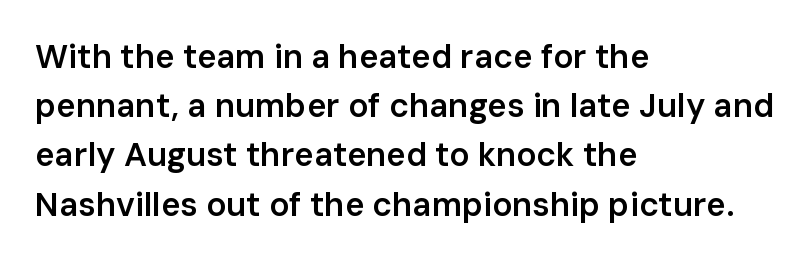
The image shows 33 px semibold sans-serif type, upright; set left-aligned, normal line spacing (1.49x), normal letter spacing, not underlined; low stroke contrast and a medium x-height.
